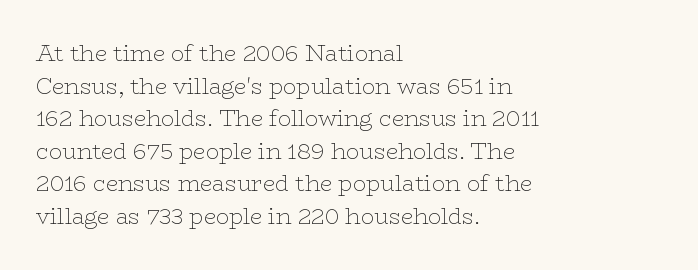
The image shows 22 px text type, upright; set left-aligned, normal line spacing (1.48x), normal letter spacing, not underlined.
